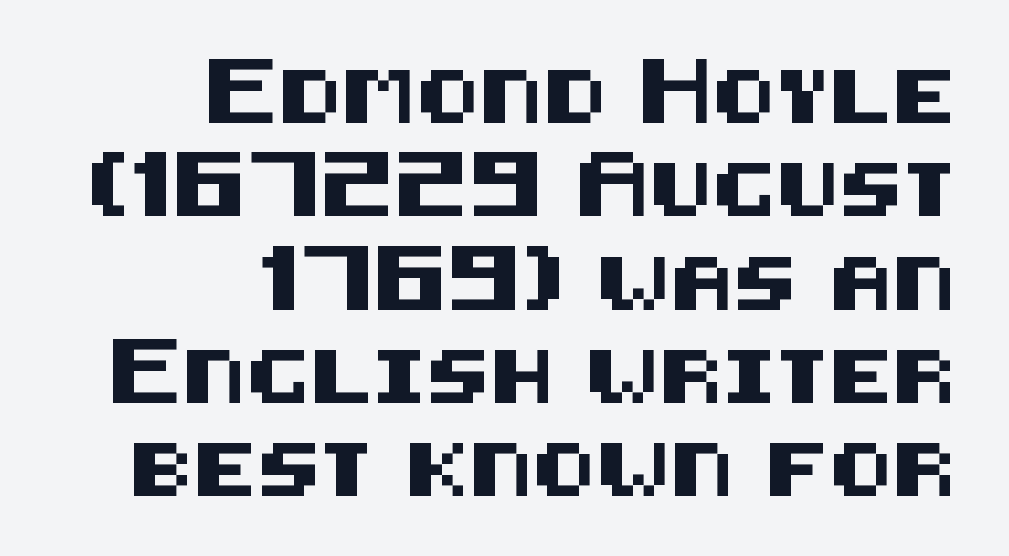
{"serif": "no", "italic": "no", "width": "normal", "stroke_contrast": "medium", "x_height": "large", "underline": "no", "align": "right", "line_spacing_ratio": 1.76, "letter_spacing": "normal", "letter_spacing_em": 0.0, "glyph_px": 53}
